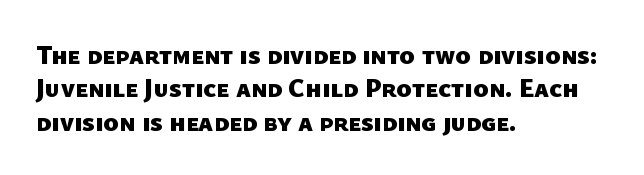
Q: Is the text bold? A: Yes.
Q: Is the text underlined? A: No.
Q: How is the paragraph aligned? A: Left-aligned.
Q: Is the spacing between letters normal or unusually wide? A: Normal.
Q: Is the spacing between lines tight, normal or loose? A: Normal.
